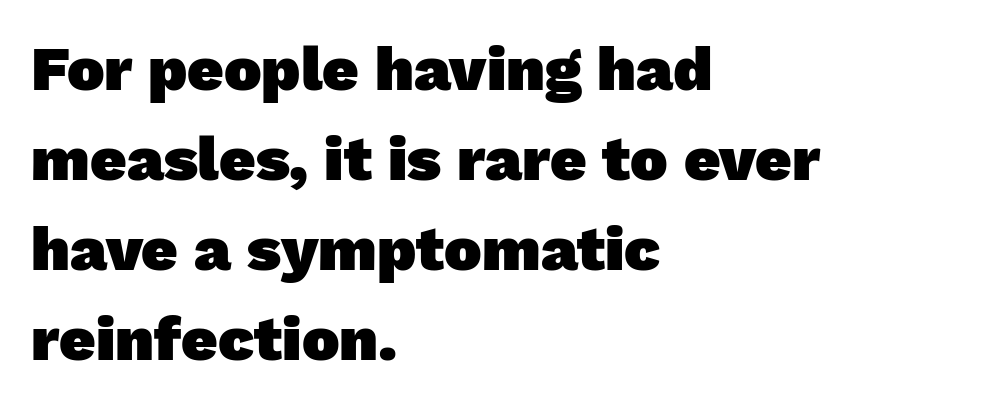
Q: Is the text bold? A: Yes.
Q: Is the typeface a serif or a sans-serif typeface? A: Sans-serif.
Q: Is the text underlined? A: No.
Q: How is the paragraph aligned? A: Left-aligned.
Q: Is the spacing between letters normal or unusually wide? A: Normal.
Q: Is the spacing between lines tight, normal or loose? A: Normal.
Q: Width (condensed, normal, or wide)? A: Normal.
Q: Stroke contrast? A: Low.
Q: x-height? A: Medium.
Q: Monospaced? A: No.
